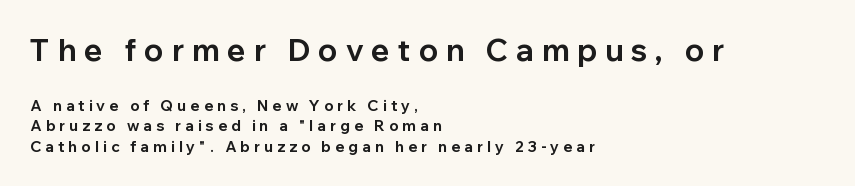
{"serif": "no", "italic": "no", "bold": "yes", "weight": "bold", "width": "normal", "stroke_contrast": "low", "x_height": "medium", "monospaced": "no", "underline": "no", "align": "left", "line_spacing": "normal", "line_spacing_ratio": 1.36, "letter_spacing": "wide", "letter_spacing_em": 0.27, "larger_block": "first", "size_ratio": 2.0, "glyph_px": 30}
